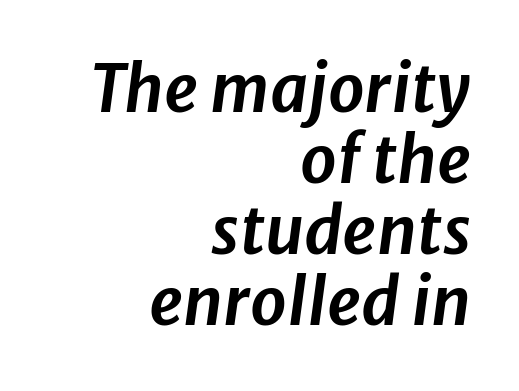
Q: Is the text italic (slanted)? A: Yes, it leans right by about 8 degrees.
Q: Is the text underlined? A: No.
Q: How is the paragraph aligned? A: Right-aligned.
Q: Is the spacing between letters normal or unusually wide? A: Normal.
Q: Is the spacing between lines tight, normal or loose? A: Tight.
Q: Width (condensed, normal, or wide)? A: Normal.
Q: Stroke contrast? A: Low.
Q: x-height? A: Medium.
Q: Monospaced? A: No.
